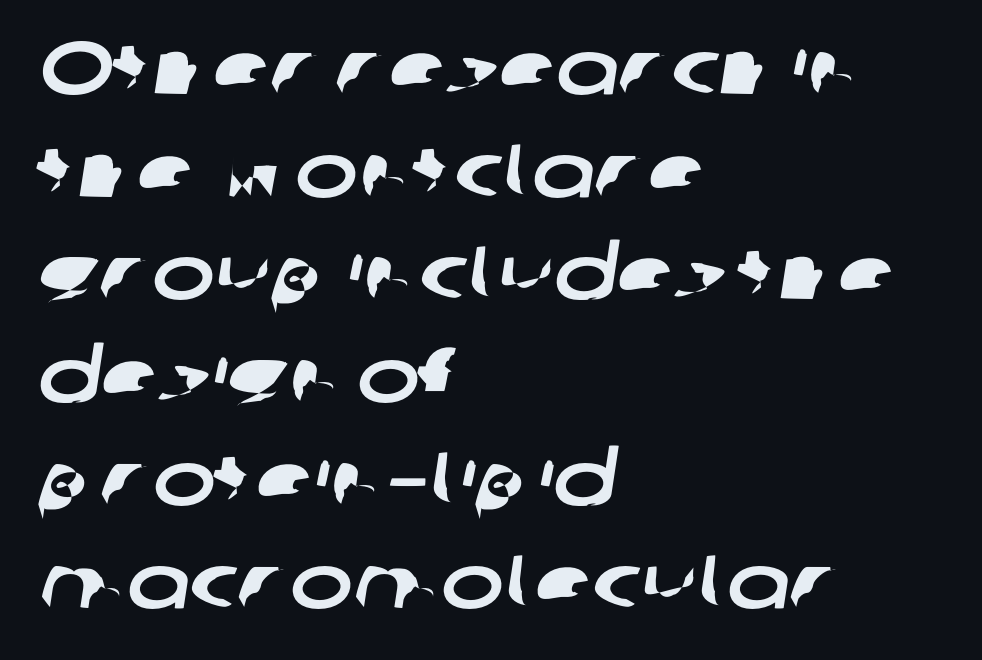
{"serif": "no", "width": "wide", "stroke_contrast": "low", "x_height": "medium", "monospaced": "no", "underline": "no", "align": "left", "line_spacing": "normal", "line_spacing_ratio": 1.37, "letter_spacing": "normal", "letter_spacing_em": 0.0, "glyph_px": 75}
